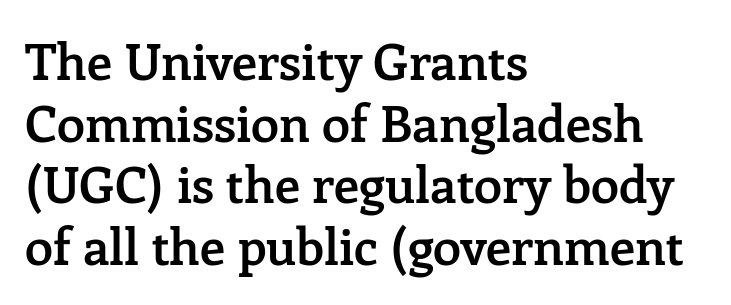
Q: Is the text bold? A: Semi-bold.
Q: Is the text italic (slanted)? A: No, it is upright.
Q: Is the typeface a serif or a sans-serif typeface? A: Serif.
Q: Is the text underlined? A: No.
Q: How is the paragraph aligned? A: Left-aligned.
Q: Is the spacing between letters normal or unusually wide? A: Normal.
Q: Width (condensed, normal, or wide)? A: Normal.
Q: Stroke contrast? A: Low.
Q: x-height? A: Medium.
Q: Monospaced? A: No.
